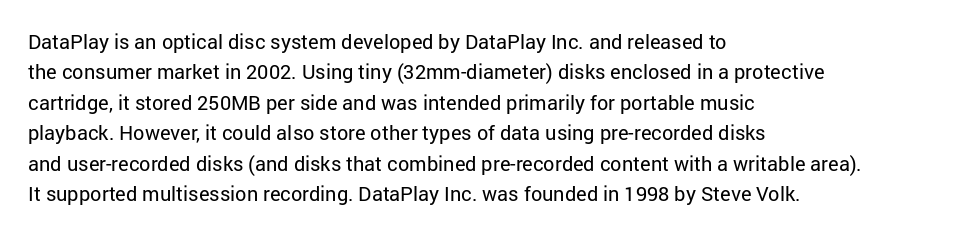
The typesetting does not lean heavy: it is not bold. Words appear dense and cohesive because spacing is normal. Every character sits straight up, as roman type does. What's the leading like? Ordinary, nothing unusual. Glance below the letters and you will spot only blank space.
